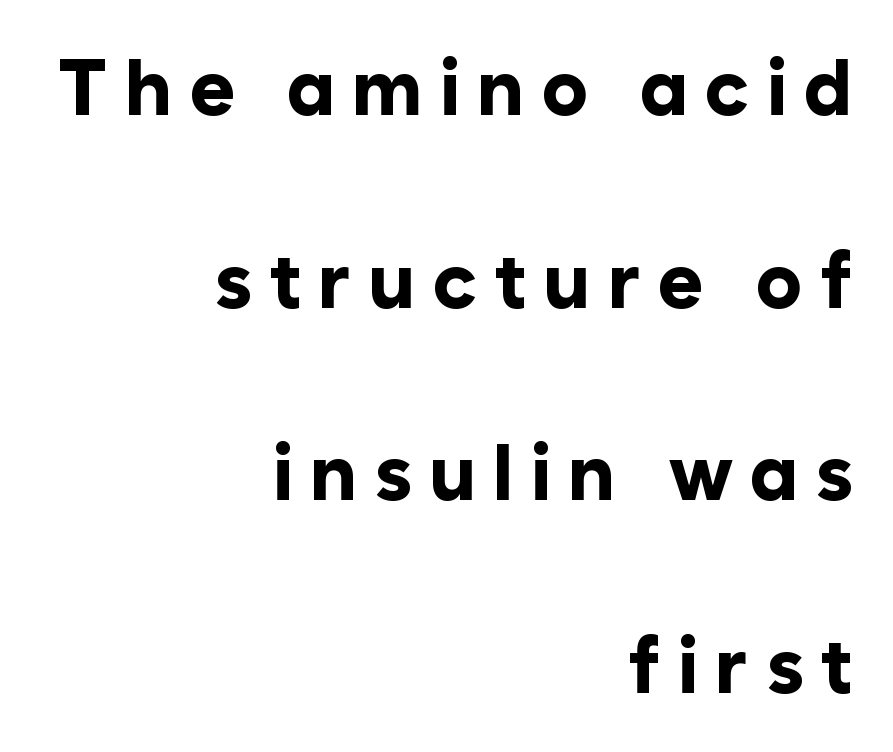
Q: Is the text bold? A: Yes.
Q: Is the text italic (slanted)? A: No, it is upright.
Q: Is the typeface a serif or a sans-serif typeface? A: Sans-serif.
Q: Is the text underlined? A: No.
Q: How is the paragraph aligned? A: Right-aligned.
Q: Is the spacing between letters normal or unusually wide? A: Unusually wide.
Q: Is the spacing between lines tight, normal or loose? A: Loose.
Q: Width (condensed, normal, or wide)? A: Normal.
Q: Stroke contrast? A: Low.
Q: x-height? A: Medium.
Q: Monospaced? A: No.
